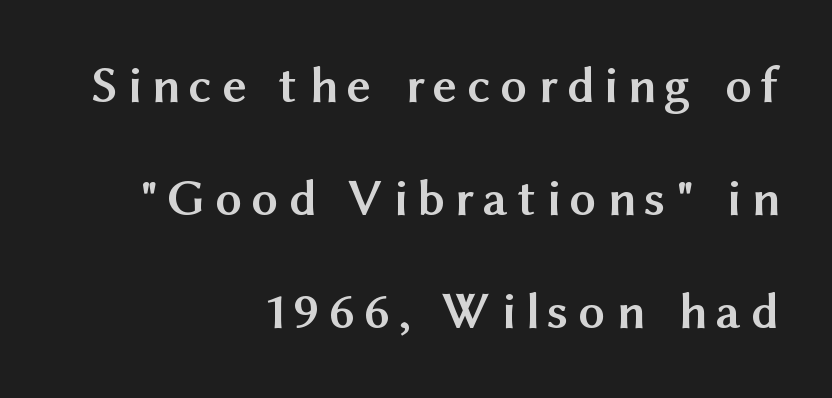
{"serif": "no", "italic": "no", "bold": "yes", "weight": "semibold", "width": "normal", "stroke_contrast": "medium", "x_height": "medium", "monospaced": "no", "underline": "no", "align": "right", "line_spacing": "loose", "line_spacing_ratio": 2.13, "glyph_px": 53}
